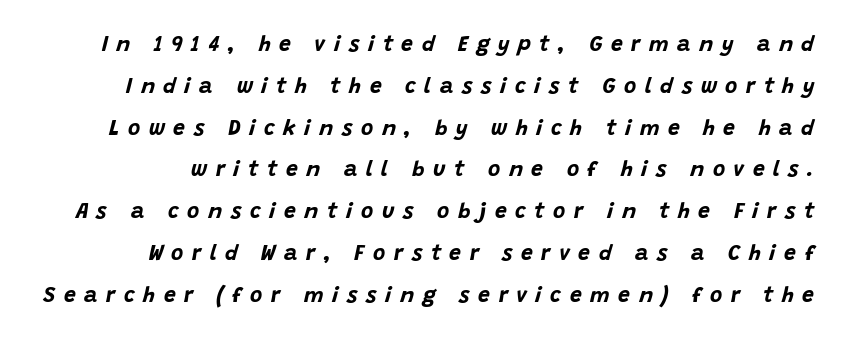
Q: Is the text bold? A: Yes.
Q: Is the text italic (slanted)? A: Yes, it leans right by about 15 degrees.
Q: Is the text underlined? A: No.
Q: Is the spacing between letters normal or unusually wide? A: Unusually wide.
Q: Is the spacing between lines tight, normal or loose? A: Loose.
